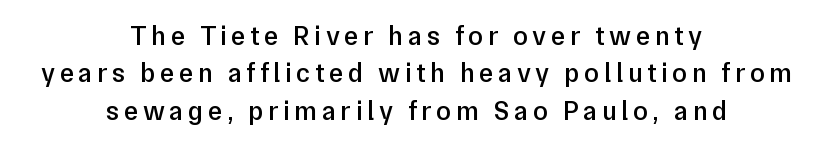
{"italic": "no", "bold": "semi", "underline": "no", "align": "center", "line_spacing": "normal", "line_spacing_ratio": 1.38, "glyph_px": 27}
